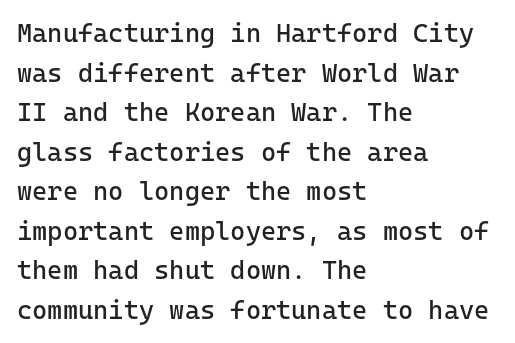
The block of text has a typical density, with ordinary space between rows. The line texture is even and compact thanks to regular tracking. Nothing heavy about these letters — not bold at all. Which margin do the lines hug? The left one — the right edge is uneven.
